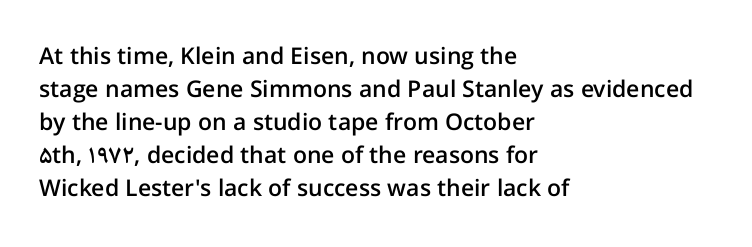
{"italic": "no", "bold": "semi", "underline": "no", "align": "left", "line_spacing": "normal", "line_spacing_ratio": 1.43, "letter_spacing": "normal", "letter_spacing_em": 0.0, "glyph_px": 23}
